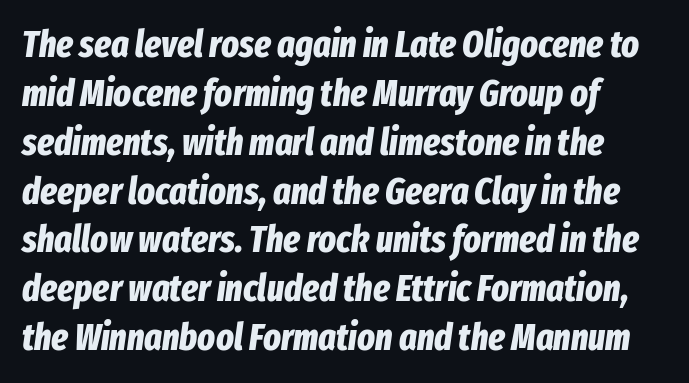
{"italic": "yes", "lean": "right", "slant_degrees": 8, "bold": "yes", "weight": "bold", "width": "condensed", "stroke_contrast": "low", "x_height": "medium", "monospaced": "no", "underline": "no", "align": "left", "line_spacing": "normal", "line_spacing_ratio": 1.32, "letter_spacing": "normal", "letter_spacing_em": 0.0, "glyph_px": 37}
